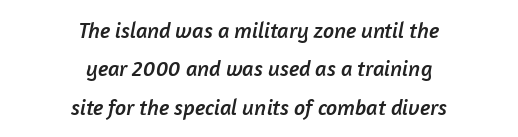
{"underline": "no", "align": "center", "line_spacing_ratio": 1.74, "letter_spacing": "normal", "letter_spacing_em": 0.0, "glyph_px": 22}
